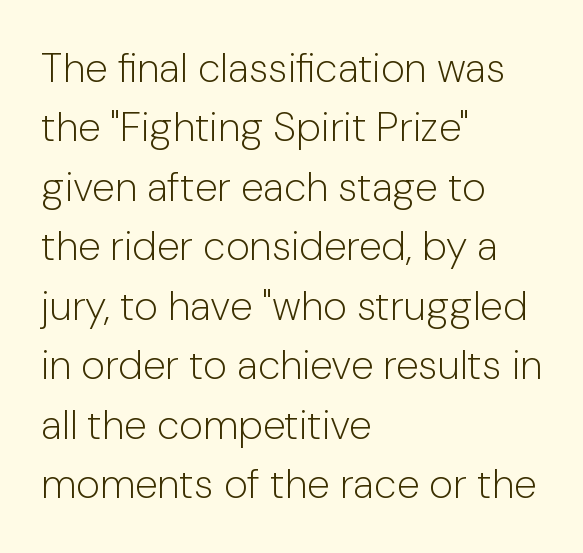
The image shows 41 px light sans-serif type, upright; set left-aligned, normal line spacing (1.45x), normal letter spacing, not underlined; low stroke contrast and a medium x-height.
